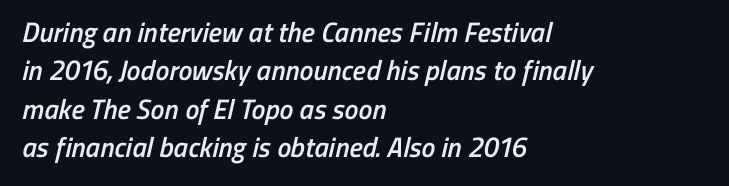
Q: Is the text bold? A: Semi-bold.
Q: Is the typeface a serif or a sans-serif typeface? A: Sans-serif.
Q: Is the text underlined? A: No.
Q: How is the paragraph aligned? A: Left-aligned.
Q: Is the spacing between letters normal or unusually wide? A: Normal.
Q: Is the spacing between lines tight, normal or loose? A: Normal.
Q: Width (condensed, normal, or wide)? A: Condensed.
Q: Stroke contrast? A: Low.
Q: x-height? A: Medium.
Q: Monospaced? A: No.
